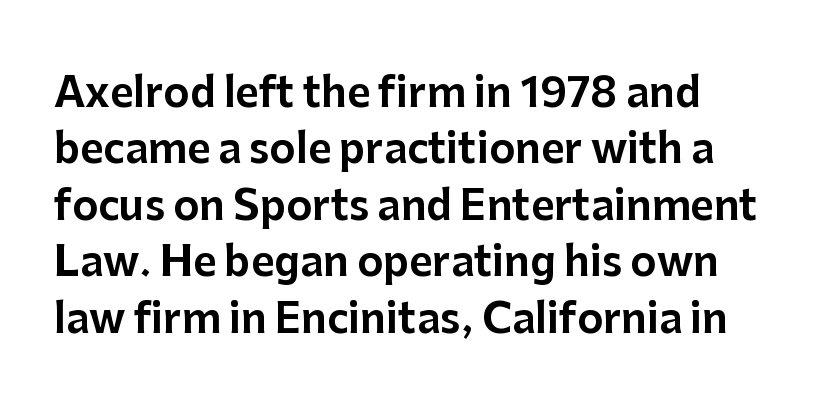
Each row of text sits above clean, open space. Varying glyph widths throughout — classic text-font behaviour. Unlike italic type, these characters show no tilt at all. Stroke terminals: plain, sans-serif. The type is set solid horizontally, with unmodified tracking. A normal amount of white space separates one row of letters from the next.
